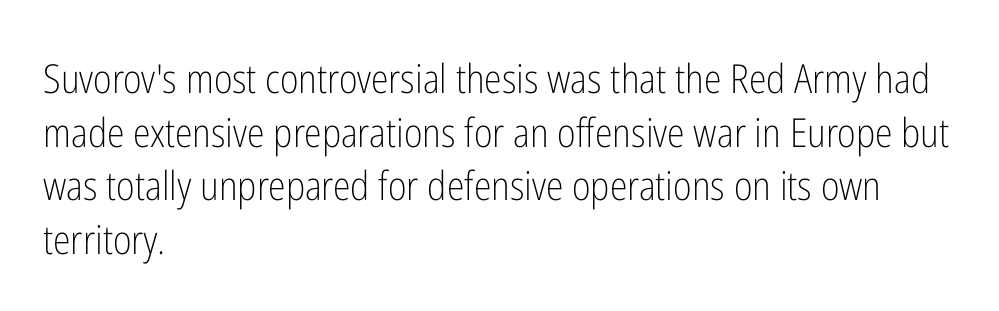
{"serif": "no", "italic": "no", "bold": "no", "weight": "light", "width": "condensed", "stroke_contrast": "low", "x_height": "medium", "monospaced": "no", "underline": "no", "align": "left", "line_spacing": "normal", "line_spacing_ratio": 1.34, "letter_spacing": "normal", "letter_spacing_em": 0.0, "glyph_px": 40}
